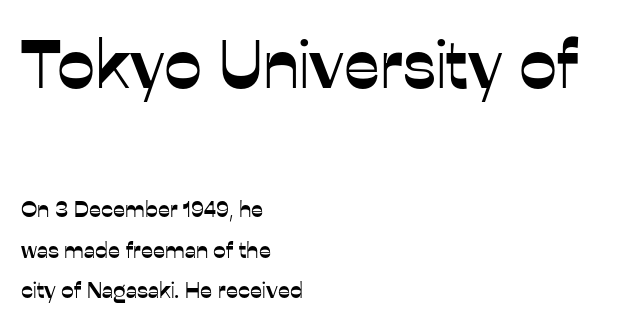
{"serif": "no", "italic": "no", "width": "normal", "stroke_contrast": "low", "x_height": "medium", "monospaced": "no", "underline": "no", "align": "left", "line_spacing_ratio": 1.75, "letter_spacing": "normal", "letter_spacing_em": 0.0, "larger_block": "first", "size_ratio": 2.96, "glyph_px": 68}
